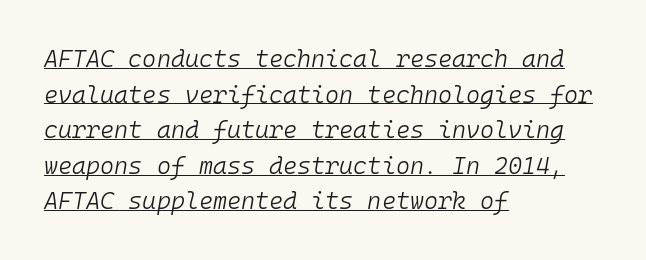
Every character sits at an angle, as italics do. Where is the straight margin? On the left. These lines keep a tight, regular rhythm from letter to letter. Students, observe the line beneath the letters — that is underlining. These lines sit exactly where default settings would place them. The cut favours lightness, reaching ordinary text weight at its darkest.
